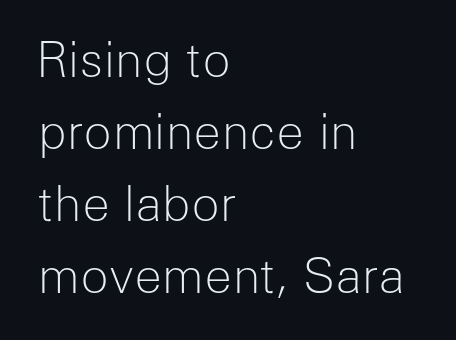
{"serif": "no", "italic": "no", "bold": "no", "weight": "light", "width": "normal", "stroke_contrast": "low", "x_height": "medium", "monospaced": "no", "underline": "no", "align": "left", "line_spacing": "normal", "line_spacing_ratio": 1.53, "letter_spacing": "normal", "letter_spacing_em": 0.0, "glyph_px": 47}
